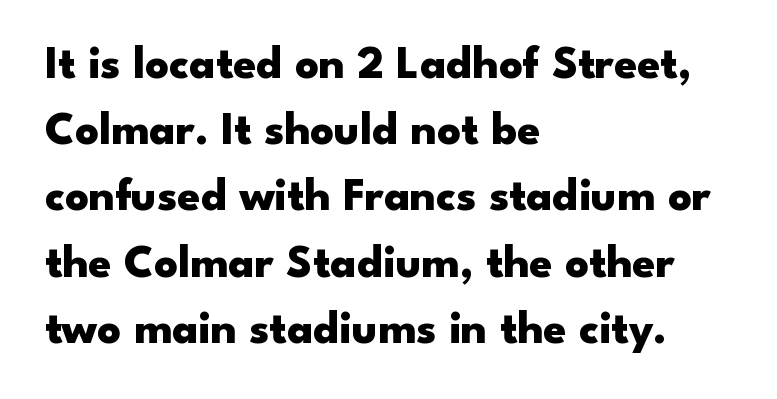
The characters display no serif detailing; their extremities are plain. A full-strength bold gives these letters their thick strokes. Clear beneath every line of the passage. The rendering keeps characters at their native spacing. The typesetter chose a ragged-right arrangement here. Posture: vertical.
